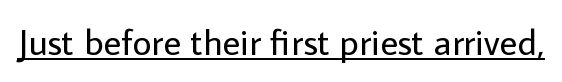
Q: Is the text bold? A: No.
Q: Is the text italic (slanted)? A: No, it is upright.
Q: Is the typeface a serif or a sans-serif typeface? A: Sans-serif.
Q: Is the text underlined? A: Yes.
Q: Is the spacing between letters normal or unusually wide? A: Normal.
Q: Width (condensed, normal, or wide)? A: Normal.
Q: Stroke contrast? A: Low.
Q: x-height? A: Medium.
Q: Monospaced? A: No.
